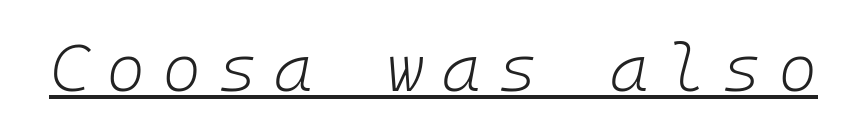
The image shows 67 px light type, italic (leaning right), monospaced; set unusually wide letter spacing (+0.25 em), underlined; low stroke contrast and a medium x-height.
